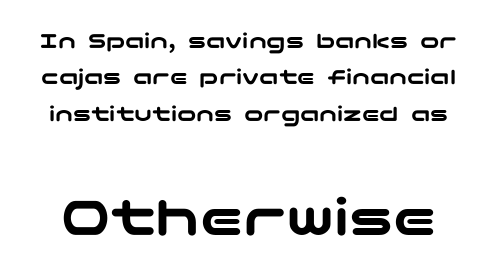
Q: Is the text italic (slanted)? A: No, it is upright.
Q: Is the typeface a serif or a sans-serif typeface? A: Sans-serif.
Q: Is the text underlined? A: No.
Q: Is the spacing between letters normal or unusually wide? A: Normal.
Q: Is the spacing between lines tight, normal or loose? A: Normal.
Q: Which block of text is set in a larger size, the first (top) or the second (bottom)? A: The second (bottom) one.
Q: Width (condensed, normal, or wide)? A: Wide.
Q: Stroke contrast? A: Low.
Q: x-height? A: Medium.
